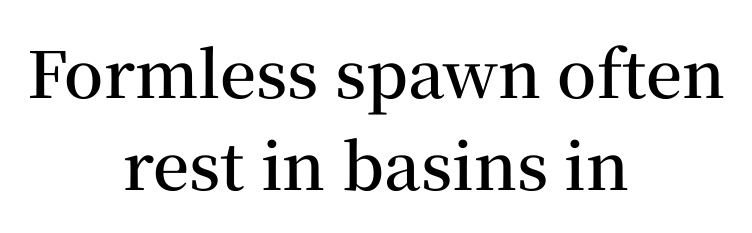
Q: Is the text bold? A: Semi-bold.
Q: Is the text italic (slanted)? A: No, it is upright.
Q: Is the typeface a serif or a sans-serif typeface? A: Serif.
Q: Is the text underlined? A: No.
Q: How is the paragraph aligned? A: Centered.
Q: Is the spacing between letters normal or unusually wide? A: Normal.
Q: Is the spacing between lines tight, normal or loose? A: Normal.
Q: Width (condensed, normal, or wide)? A: Normal.
Q: Stroke contrast? A: Medium.
Q: x-height? A: Medium.
Q: Monospaced? A: No.
